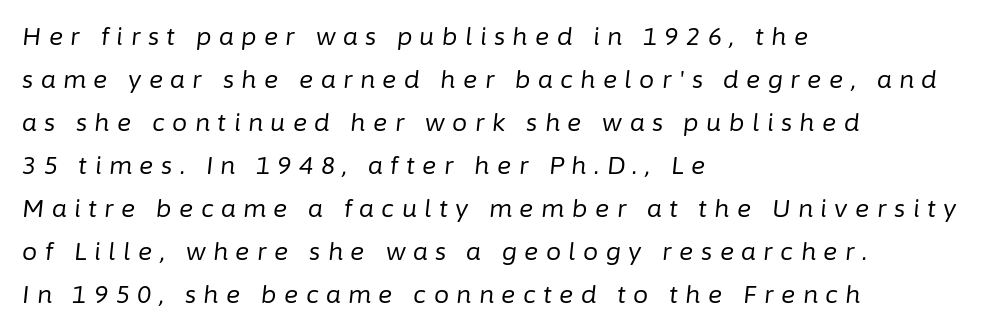
Is this a heavy cut? Hardly; it is regular or lighter. The lettering tilts uniformly, giving the passage an italic look. Reading down the block, your eye returns to a fixed left position each line. Honestly, the letter spacing is so wide it's the main thing you notice.
